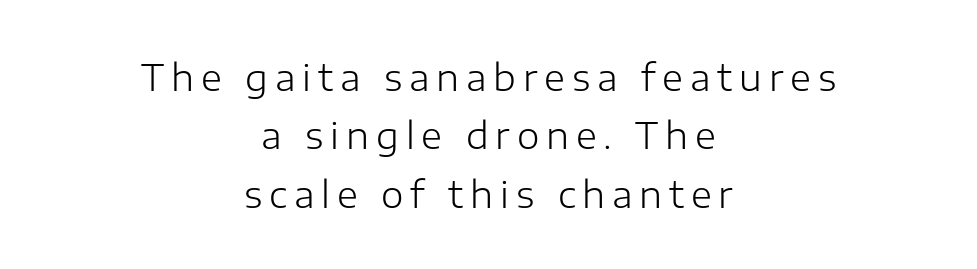
The image shows 36 px light sans-serif type, upright; set centered, normal line spacing (1.62x), not underlined; low stroke contrast and a medium x-height.
